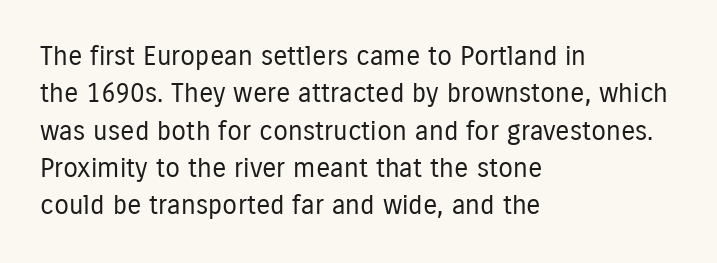
The image shows 27 px text type, upright; set left-aligned, normal line spacing (1.38x), normal letter spacing, not underlined.
